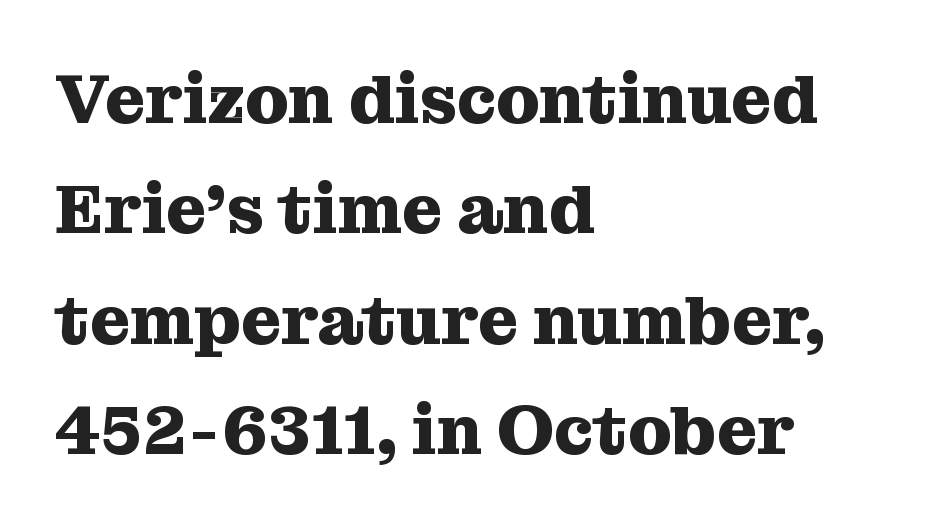
The image shows 69 px heavy serif type, upright; set left-aligned, normal line spacing (1.6x), normal letter spacing, not underlined; medium stroke contrast and a medium x-height.
